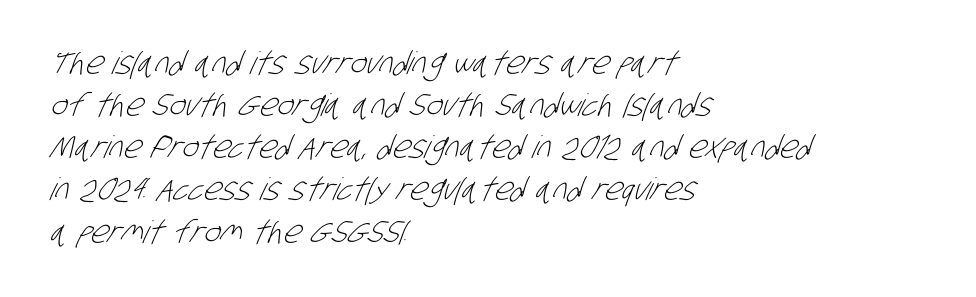
{"serif": "no", "bold": "no", "weight": "light", "width": "condensed", "stroke_contrast": "low", "x_height": "large", "monospaced": "no", "underline": "no", "align": "left", "line_spacing": "normal", "line_spacing_ratio": 1.36, "letter_spacing": "normal", "letter_spacing_em": 0.0, "glyph_px": 31}
